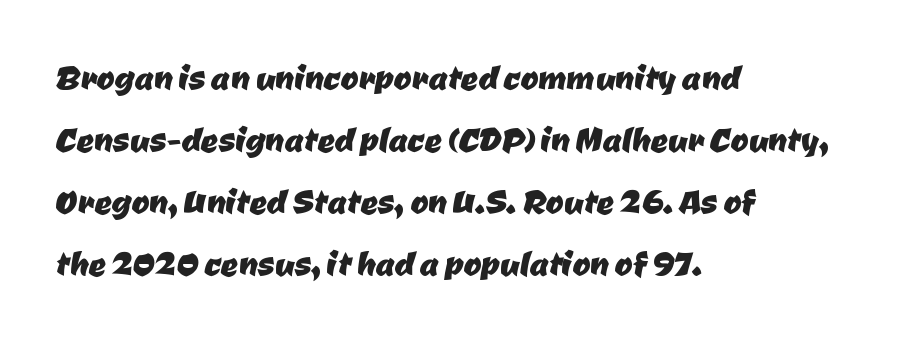
The image shows 43 px sans-serif type; set left-aligned, normal line spacing (1.44x), normal letter spacing, not underlined; low stroke contrast and a medium x-height.
